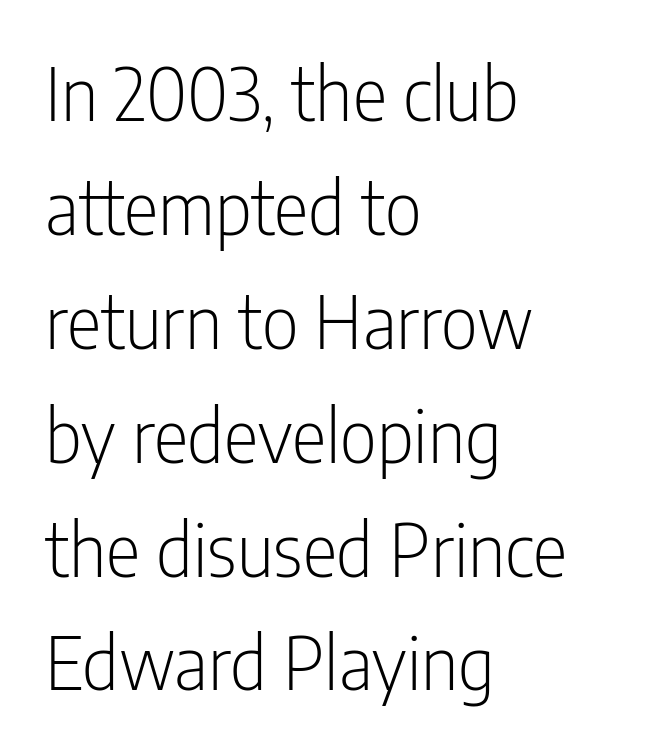
The image shows 73 px light, condensed sans-serif type, upright; set left-aligned, normal line spacing (1.56x), normal letter spacing, not underlined; low stroke contrast and a medium x-height.
